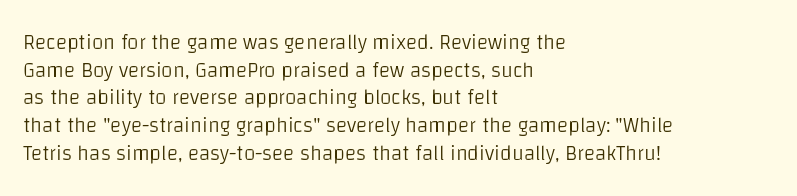
{"italic": "no", "bold": "no", "underline": "no", "align": "left", "line_spacing": "normal", "line_spacing_ratio": 1.32, "letter_spacing": "normal", "letter_spacing_em": 0.0, "glyph_px": 21}
